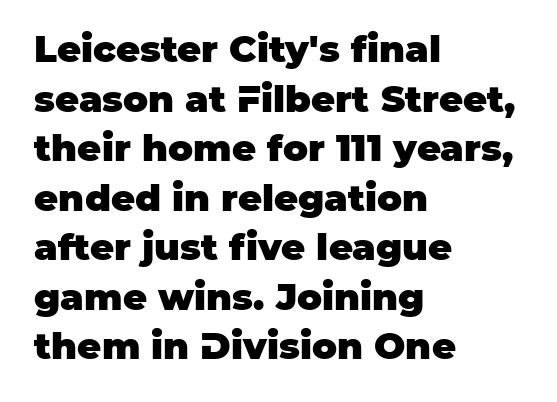
What stands out about the letter spacing? Nothing — it is the standard amount. Is the type bold? Yes — the strokes are clearly thick and heavy. Students, observe: this is what conventionally led text looks like. Descender tails drop into unmarked territory. The text was rendered using a sans face with plain stroke endings.
